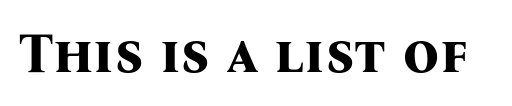
The image shows 57 px bold serif type, upright; set normal letter spacing, not underlined; medium stroke contrast and a medium x-height.
